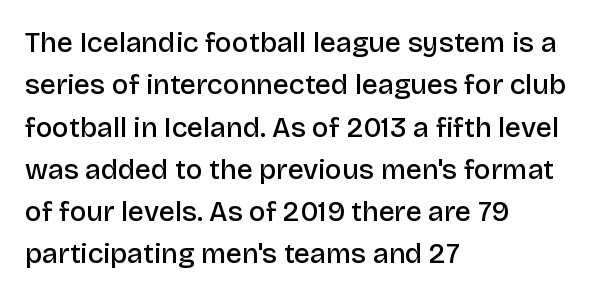
{"serif": "no", "italic": "no", "bold": "semi", "weight": "semibold", "width": "normal", "stroke_contrast": "low", "x_height": "large", "monospaced": "no", "underline": "no", "align": "left", "line_spacing": "normal", "line_spacing_ratio": 1.51, "letter_spacing": "normal", "letter_spacing_em": 0.0, "glyph_px": 28}
